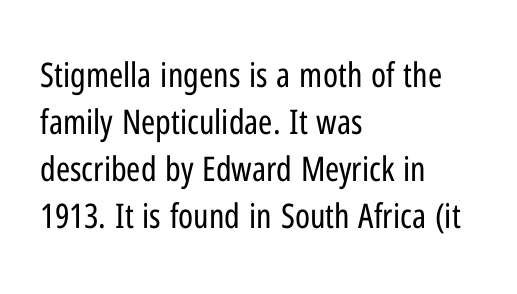
Q: Is the text bold? A: No.
Q: Is the text italic (slanted)? A: No, it is upright.
Q: Is the typeface a serif or a sans-serif typeface? A: Sans-serif.
Q: Is the text underlined? A: No.
Q: How is the paragraph aligned? A: Left-aligned.
Q: Is the spacing between letters normal or unusually wide? A: Normal.
Q: Is the spacing between lines tight, normal or loose? A: Normal.
Q: Width (condensed, normal, or wide)? A: Condensed.
Q: Stroke contrast? A: Low.
Q: x-height? A: Medium.
Q: Monospaced? A: No.
